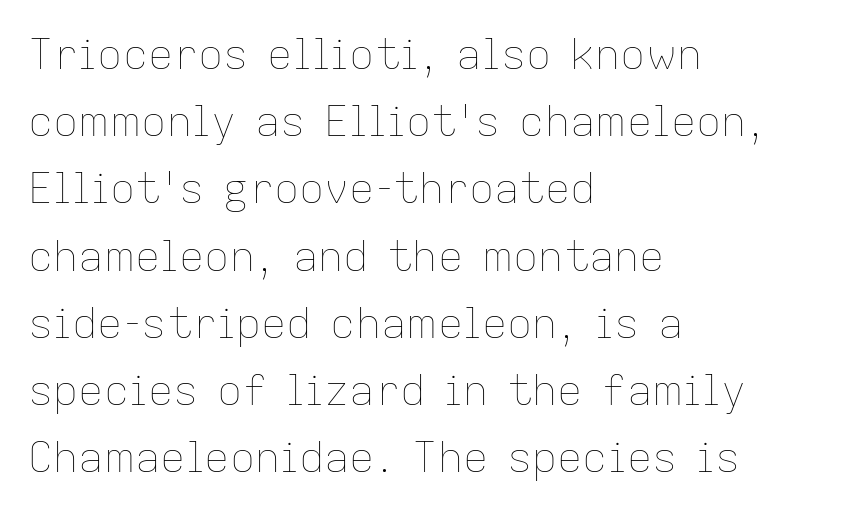
The image shows 42 px thin type, upright; set left-aligned, normal line spacing (1.6x), normal letter spacing, not underlined; low stroke contrast and a medium x-height.
